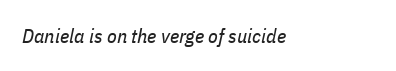
The image shows 20 px text type, italic (leaning right); set normal letter spacing, not underlined.
